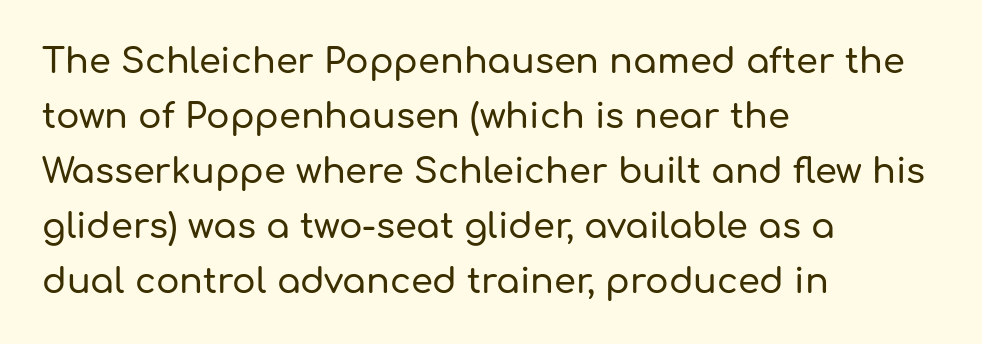
Q: Is the text italic (slanted)? A: No, it is upright.
Q: Is the typeface a serif or a sans-serif typeface? A: Sans-serif.
Q: Is the text underlined? A: No.
Q: How is the paragraph aligned? A: Left-aligned.
Q: Is the spacing between letters normal or unusually wide? A: Normal.
Q: Is the spacing between lines tight, normal or loose? A: Normal.
Q: Width (condensed, normal, or wide)? A: Normal.
Q: Stroke contrast? A: Low.
Q: x-height? A: Medium.
Q: Monospaced? A: No.
